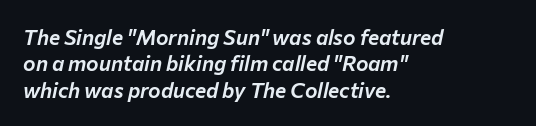
Characters follow at the spacing the type designer built in. Casual observation: everything's shoved over to the left. Slant detected: the letters are inclined. Honestly, the row spacing looks completely unremarkable.
